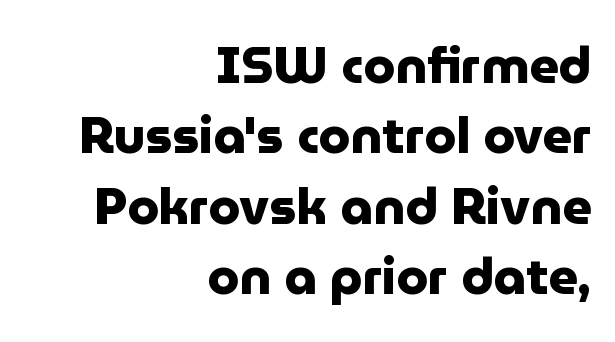
The image shows 51 px heavy sans-serif type, upright; set right-aligned, normal line spacing (1.38x), normal letter spacing, not underlined; low stroke contrast and a medium x-height.
